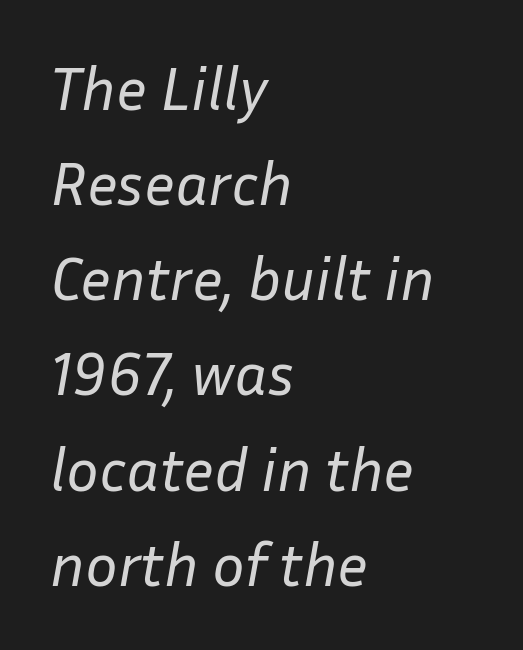
The paragraph shown leans on its left margin. Vertically, the passage feels balanced, rows spaced as you'd expect. These lines are rendered in a variable-pitch font. The whole block is typeset with a tilt.
